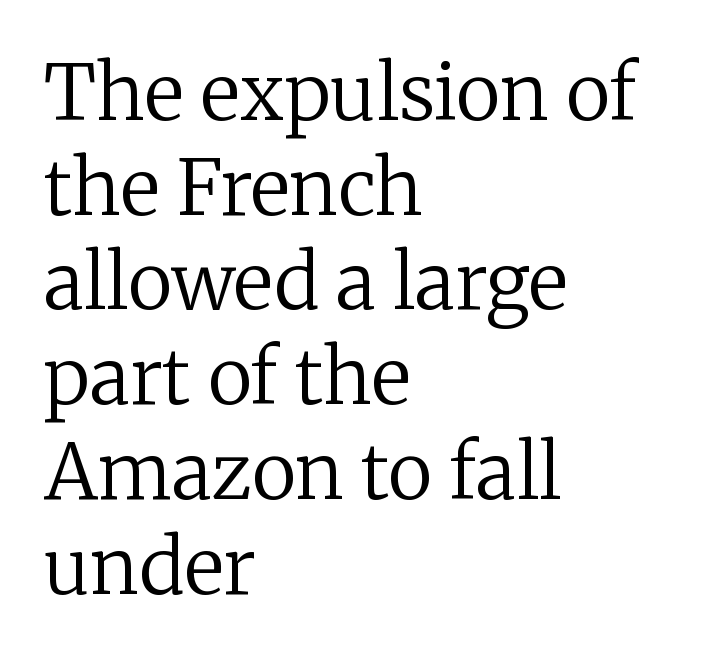
Q: Is the text bold? A: No.
Q: Is the text italic (slanted)? A: No, it is upright.
Q: Is the typeface a serif or a sans-serif typeface? A: Serif.
Q: Is the text underlined? A: No.
Q: How is the paragraph aligned? A: Left-aligned.
Q: Is the spacing between letters normal or unusually wide? A: Normal.
Q: Width (condensed, normal, or wide)? A: Normal.
Q: Stroke contrast? A: Low.
Q: x-height? A: Medium.
Q: Monospaced? A: No.
